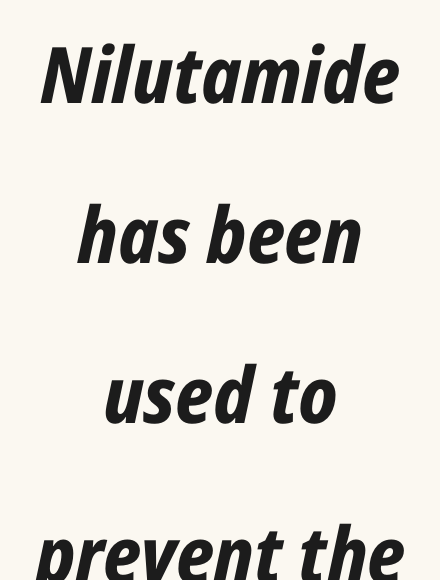
Q: Is the text bold? A: Yes.
Q: Is the text italic (slanted)? A: Yes, it leans right by about 12 degrees.
Q: Is the text underlined? A: No.
Q: How is the paragraph aligned? A: Centered.
Q: Is the spacing between letters normal or unusually wide? A: Normal.
Q: Is the spacing between lines tight, normal or loose? A: Loose.
Q: Width (condensed, normal, or wide)? A: Condensed.
Q: Stroke contrast? A: Low.
Q: x-height? A: Medium.
Q: Monospaced? A: No.
